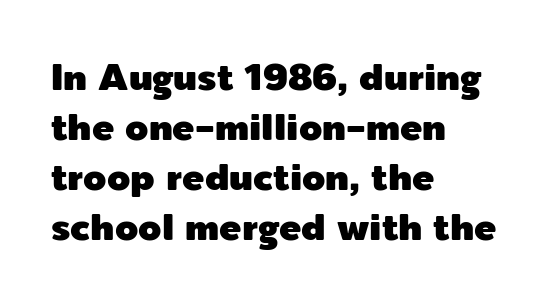
The image shows 37 px sans-serif type, upright; set left-aligned, normal line spacing (1.35x), normal letter spacing, not underlined; a medium x-height.
